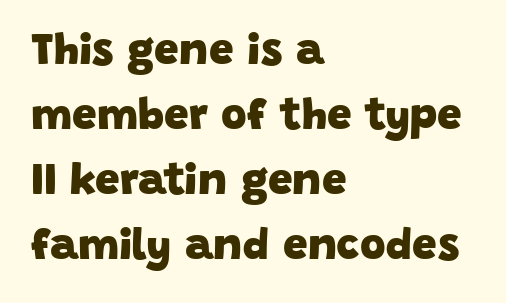
Q: Is the text bold? A: Yes.
Q: Is the typeface a serif or a sans-serif typeface? A: Sans-serif.
Q: Is the text underlined? A: No.
Q: How is the paragraph aligned? A: Left-aligned.
Q: Is the spacing between letters normal or unusually wide? A: Normal.
Q: Is the spacing between lines tight, normal or loose? A: Normal.
Q: Width (condensed, normal, or wide)? A: Normal.
Q: Stroke contrast? A: Low.
Q: x-height? A: Large.
Q: Monospaced? A: No.
